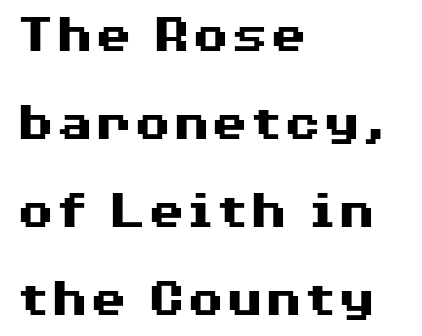
Ordinary non-slanted type is in use. Character widths vary here, with narrow letters taking less room than wide ones. A typesetter would label this face a sans. Line spacing here is normal.
